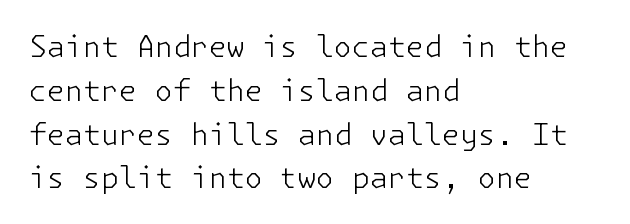
Q: Is the text bold? A: No.
Q: Is the text italic (slanted)? A: No, it is upright.
Q: Is the typeface a serif or a sans-serif typeface? A: Sans-serif.
Q: Is the text underlined? A: No.
Q: How is the paragraph aligned? A: Left-aligned.
Q: Is the spacing between letters normal or unusually wide? A: Normal.
Q: Is the spacing between lines tight, normal or loose? A: Normal.
Q: Width (condensed, normal, or wide)? A: Normal.
Q: Stroke contrast? A: Low.
Q: x-height? A: Medium.
